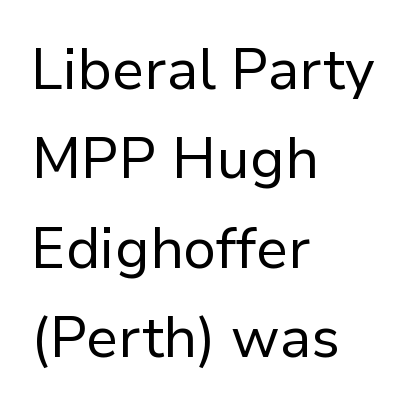
This rendering features lettering with no underline. The weight tops out at a normal text grade. A typesetter would call this proportional, since set widths differ per character. Left-aligned paragraph, ragged on the right. Serif or sans? Sans — the stroke terminals are bare. Normally led — the rows are evenly, conventionally spaced.
